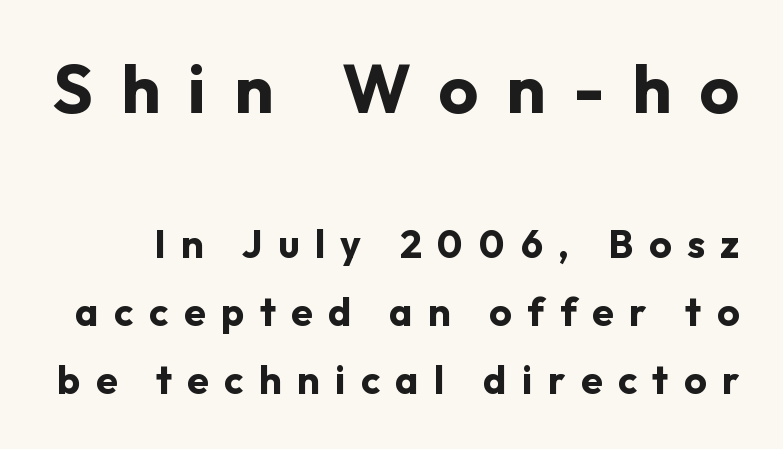
The image shows 69 px bold sans-serif type, upright; set line spacing 1.74x, unusually wide letter spacing (+0.4 em), not underlined; the first (top) block is 1.77x larger; low stroke contrast and a medium x-height.
